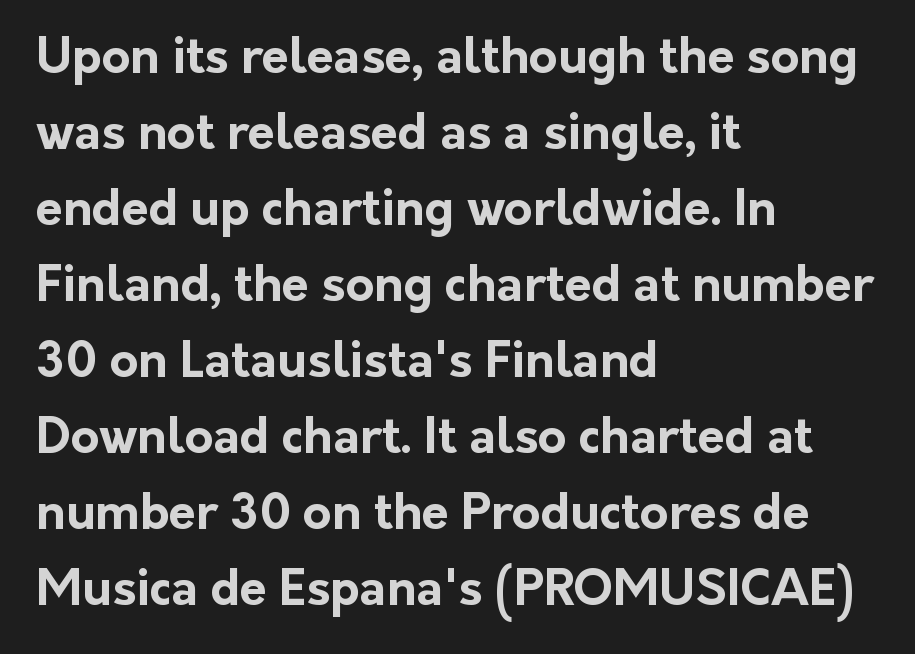
The image shows 49 px bold sans-serif type, upright; set left-aligned, normal line spacing (1.55x), normal letter spacing, not underlined; low stroke contrast and a medium x-height.
